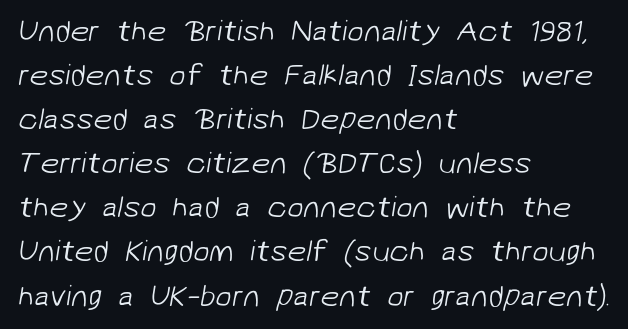
{"serif": "no", "bold": "no", "weight": "light", "width": "normal", "stroke_contrast": "low", "x_height": "medium", "monospaced": "no", "underline": "no", "align": "left", "line_spacing": "normal", "line_spacing_ratio": 1.47, "letter_spacing": "normal", "letter_spacing_em": 0.0, "glyph_px": 30}
